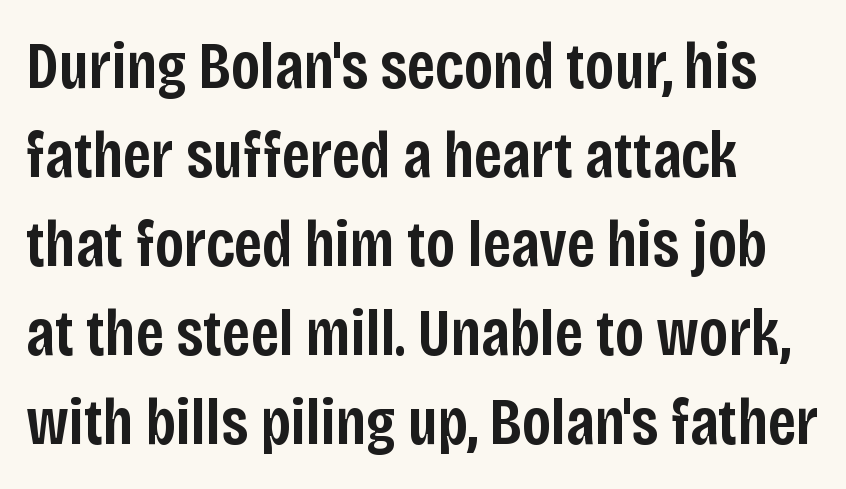
Q: Is the text bold? A: Semi-bold.
Q: Is the text italic (slanted)? A: No, it is upright.
Q: Is the typeface a serif or a sans-serif typeface? A: Sans-serif.
Q: Is the text underlined? A: No.
Q: How is the paragraph aligned? A: Left-aligned.
Q: Is the spacing between letters normal or unusually wide? A: Normal.
Q: Is the spacing between lines tight, normal or loose? A: Normal.
Q: Width (condensed, normal, or wide)? A: Condensed.
Q: Stroke contrast? A: Low.
Q: x-height? A: Large.
Q: Monospaced? A: No.
